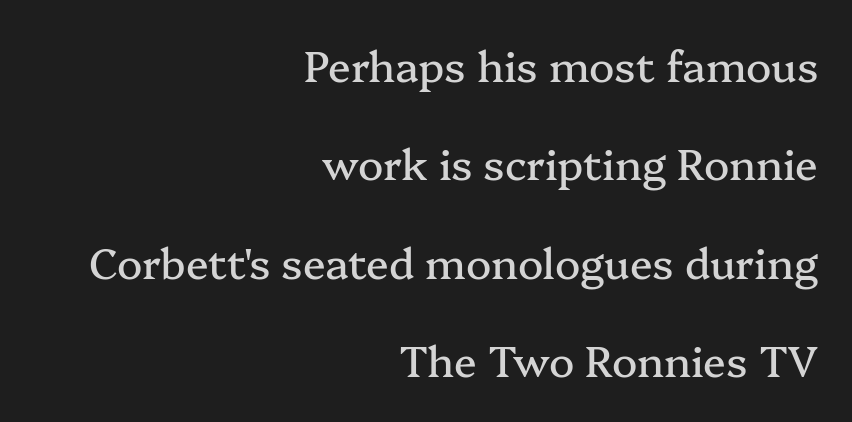
In terms of posture, this sample is upright. The face used here is seriffed, in the tradition of book romans. Summary of vertical rhythm: relaxed, with wide interline spacing. The passage is arranged like a letterhead date or caption credit — flush right. The space directly below the letters is spotless.
